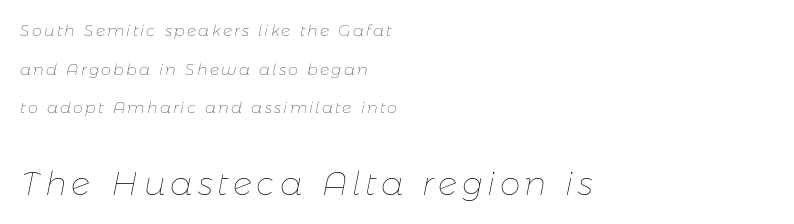
Q: Is the text bold? A: No.
Q: Is the text italic (slanted)? A: Yes, it leans right by about 11 degrees.
Q: Is the text underlined? A: No.
Q: How is the paragraph aligned? A: Left-aligned.
Q: Is the spacing between lines tight, normal or loose? A: Loose.
Q: Which block of text is set in a larger size, the first (top) or the second (bottom)? A: The second (bottom) one.
Q: Width (condensed, normal, or wide)? A: Normal.
Q: Stroke contrast? A: Low.
Q: x-height? A: Medium.
Q: Monospaced? A: No.
